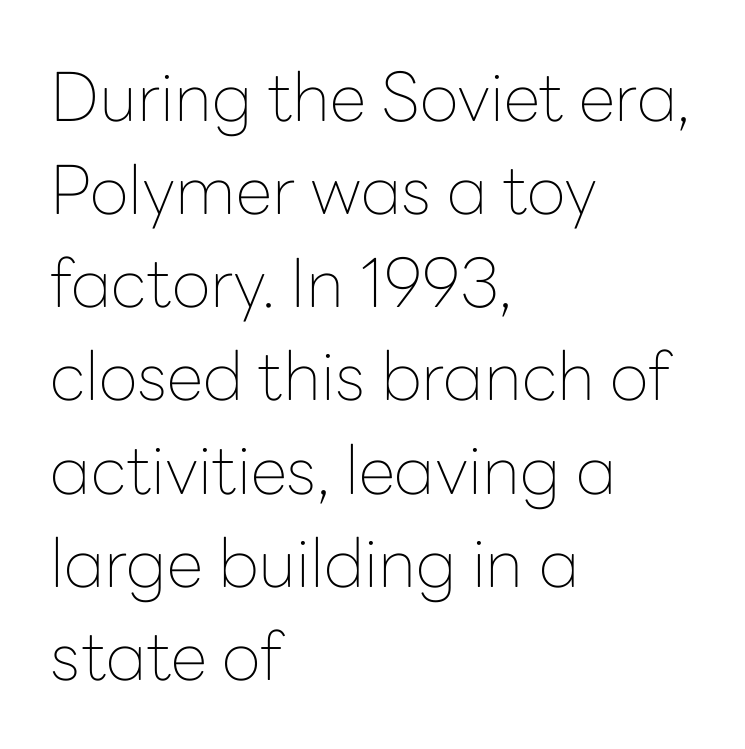
Q: Is the text bold? A: No.
Q: Is the text italic (slanted)? A: No, it is upright.
Q: Is the typeface a serif or a sans-serif typeface? A: Sans-serif.
Q: Is the text underlined? A: No.
Q: How is the paragraph aligned? A: Left-aligned.
Q: Is the spacing between letters normal or unusually wide? A: Normal.
Q: Is the spacing between lines tight, normal or loose? A: Normal.
Q: Width (condensed, normal, or wide)? A: Normal.
Q: Stroke contrast? A: Low.
Q: x-height? A: Medium.
Q: Monospaced? A: No.
